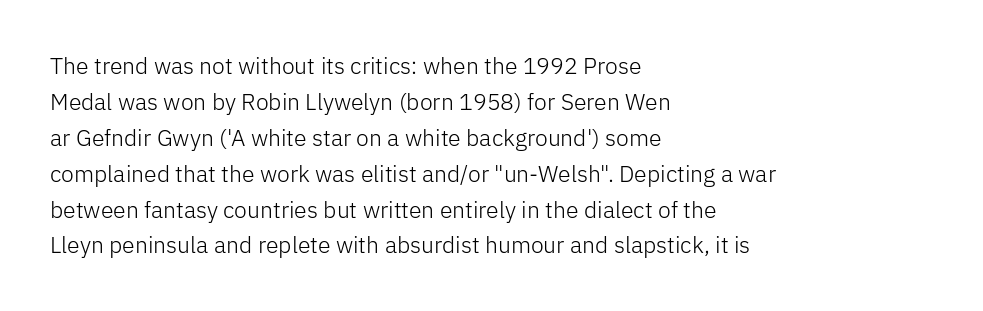
{"italic": "no", "bold": "no", "underline": "no", "align": "left", "line_spacing": "normal", "line_spacing_ratio": 1.56, "letter_spacing": "normal", "letter_spacing_em": 0.0, "glyph_px": 23}
